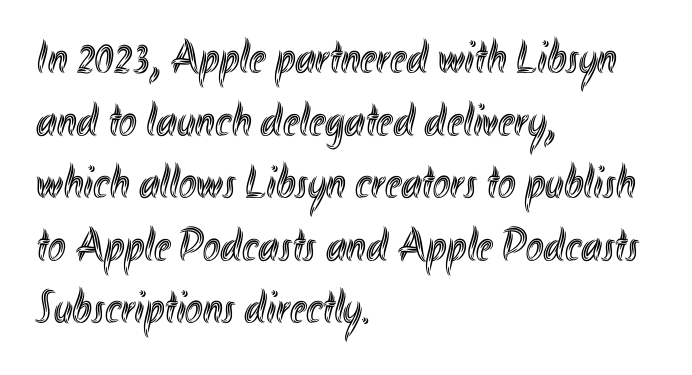
Q: Is the text italic (slanted)? A: Yes.
Q: Is the text underlined? A: No.
Q: How is the paragraph aligned? A: Left-aligned.
Q: Is the spacing between letters normal or unusually wide? A: Normal.
Q: Is the spacing between lines tight, normal or loose? A: Normal.
Q: Width (condensed, normal, or wide)? A: Condensed.
Q: x-height? A: Small.
Q: Monospaced? A: No.
